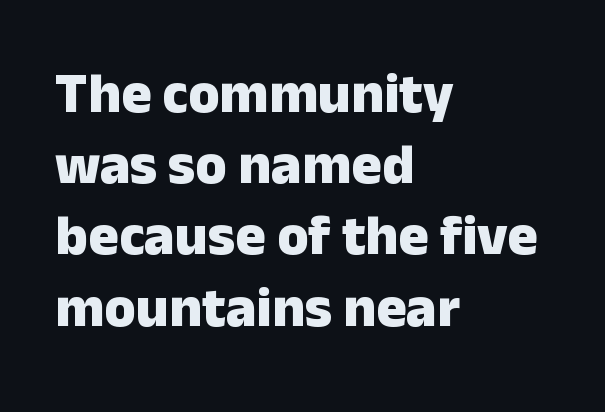
The image shows 57 px heavy sans-serif type, upright; set left-aligned, normal line spacing (1.25x), normal letter spacing, not underlined; low stroke contrast and a medium x-height.
